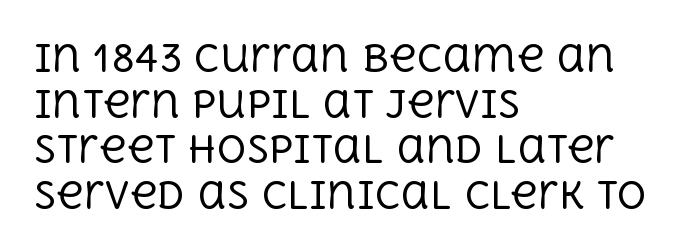
Q: Is the text bold? A: No.
Q: Is the text italic (slanted)? A: No, it is upright.
Q: Is the typeface a serif or a sans-serif typeface? A: Serif.
Q: Is the text underlined? A: No.
Q: How is the paragraph aligned? A: Left-aligned.
Q: Is the spacing between letters normal or unusually wide? A: Normal.
Q: Width (condensed, normal, or wide)? A: Normal.
Q: x-height? A: Large.
Q: Monospaced? A: No.
